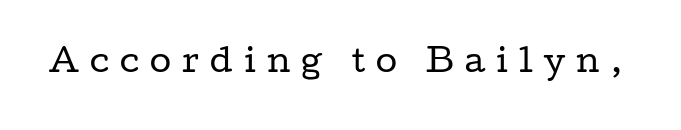
{"serif": "yes", "italic": "no", "bold": "no", "weight": "regular", "width": "wide", "stroke_contrast": "low", "x_height": "medium", "monospaced": "no", "underline": "no", "letter_spacing": "wide", "letter_spacing_em": 0.36, "glyph_px": 31}
